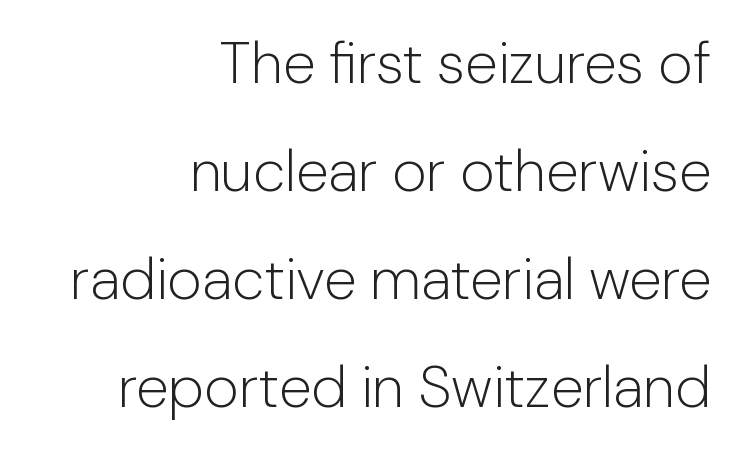
{"serif": "no", "italic": "no", "bold": "no", "weight": "light", "width": "normal", "stroke_contrast": "low", "x_height": "medium", "monospaced": "no", "underline": "no", "align": "right", "line_spacing_ratio": 1.83, "letter_spacing": "normal", "letter_spacing_em": 0.0, "glyph_px": 59}
